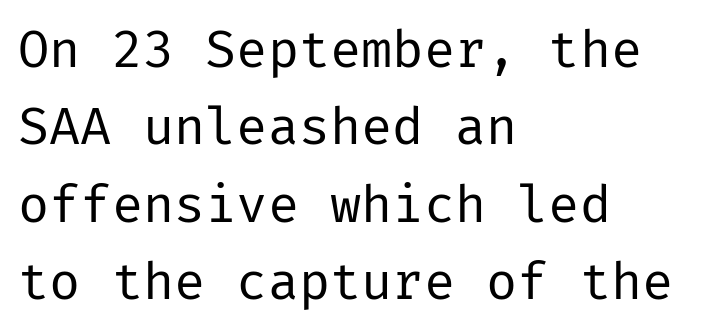
How would I describe the line gaps? Plain and ordinary. Does the type have serifs? No, each stem ends abruptly. You could call the tracking neutral — neither tight nor loose. Stems and bowls with no extra thickness — not bold. Nobody drew a line under any word here. Do the letters lean? They stand straight.
